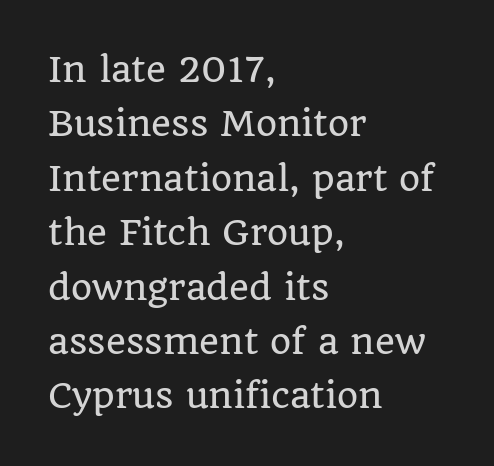
Q: Is the text italic (slanted)? A: No, it is upright.
Q: Is the typeface a serif or a sans-serif typeface? A: Serif.
Q: Is the text underlined? A: No.
Q: How is the paragraph aligned? A: Left-aligned.
Q: Is the spacing between letters normal or unusually wide? A: Normal.
Q: Is the spacing between lines tight, normal or loose? A: Normal.
Q: Width (condensed, normal, or wide)? A: Normal.
Q: Stroke contrast? A: Low.
Q: x-height? A: Large.
Q: Monospaced? A: No.
